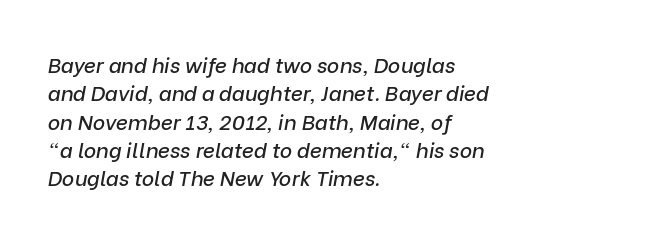
The image shows 21 px text type, italic (leaning right); set left-aligned, normal line spacing (1.35x), normal letter spacing, not underlined.
